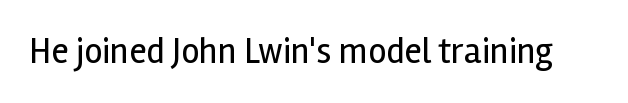
Q: Is the text bold? A: No.
Q: Is the text italic (slanted)? A: No, it is upright.
Q: Is the typeface a serif or a sans-serif typeface? A: Sans-serif.
Q: Is the text underlined? A: No.
Q: Is the spacing between letters normal or unusually wide? A: Normal.
Q: Width (condensed, normal, or wide)? A: Normal.
Q: x-height? A: Medium.
Q: Monospaced? A: No.
